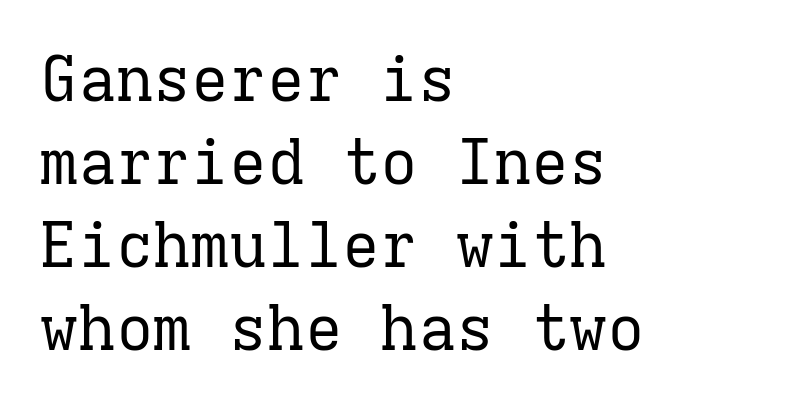
Q: Is the text bold? A: No.
Q: Is the text italic (slanted)? A: No, it is upright.
Q: Is the typeface a serif or a sans-serif typeface? A: Serif.
Q: Is the text underlined? A: No.
Q: How is the paragraph aligned? A: Left-aligned.
Q: Is the spacing between letters normal or unusually wide? A: Normal.
Q: Is the spacing between lines tight, normal or loose? A: Normal.
Q: Width (condensed, normal, or wide)? A: Normal.
Q: Stroke contrast? A: Low.
Q: x-height? A: Medium.
Q: Monospaced? A: Yes.
